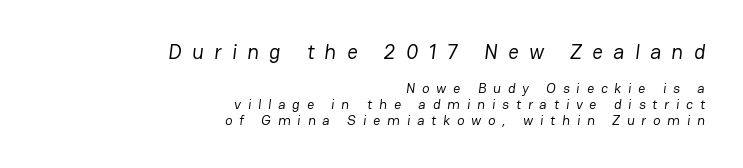
Q: Is the text bold? A: No.
Q: Is the text underlined? A: No.
Q: How is the paragraph aligned? A: Right-aligned.
Q: Is the spacing between letters normal or unusually wide? A: Unusually wide.
Q: Is the spacing between lines tight, normal or loose? A: Tight.
Q: Which block of text is set in a larger size, the first (top) or the second (bottom)? A: The first (top) one.
